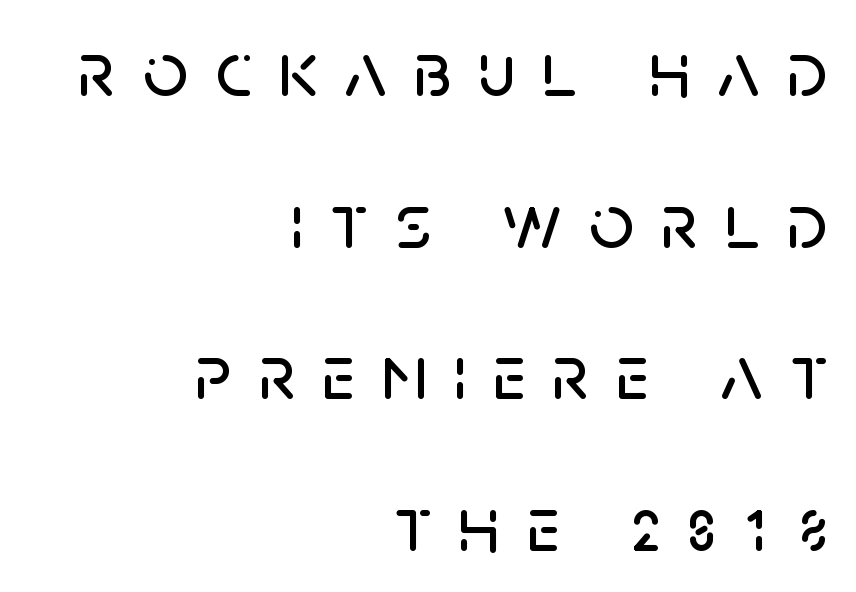
{"serif": "no", "italic": "no", "width": "normal", "stroke_contrast": "low", "x_height": "large", "monospaced": "no", "underline": "no", "align": "right", "line_spacing": "loose", "line_spacing_ratio": 1.92, "letter_spacing": "wide", "letter_spacing_em": 0.34, "glyph_px": 79}
